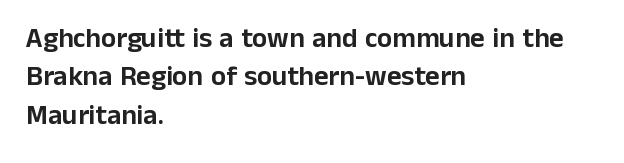
{"serif": "no", "italic": "no", "width": "normal", "stroke_contrast": "low", "x_height": "medium", "monospaced": "no", "underline": "no", "align": "left", "line_spacing": "normal", "line_spacing_ratio": 1.37, "letter_spacing": "normal", "letter_spacing_em": 0.0, "glyph_px": 28}
